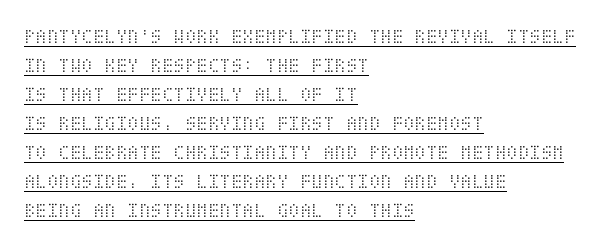
{"italic": "no", "bold": "no", "underline": "yes", "align": "left", "line_spacing": "normal", "line_spacing_ratio": 1.38, "letter_spacing": "normal", "letter_spacing_em": 0.0, "glyph_px": 21}
